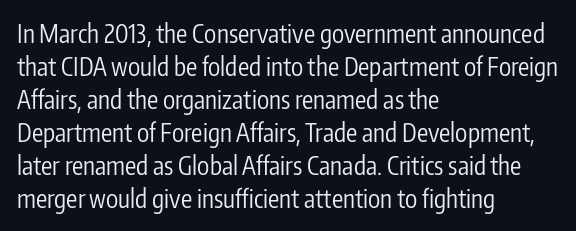
Q: Is the text bold? A: No.
Q: Is the text italic (slanted)? A: No, it is upright.
Q: Is the text underlined? A: No.
Q: How is the paragraph aligned? A: Left-aligned.
Q: Is the spacing between letters normal or unusually wide? A: Normal.
Q: Is the spacing between lines tight, normal or loose? A: Normal.
